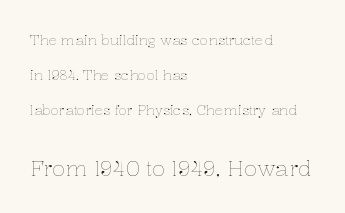
The image shows 22 px text type, upright; set left-aligned, loose line spacing (2.5x), normal letter spacing, not underlined; the second (bottom) block is 1.57x larger.
